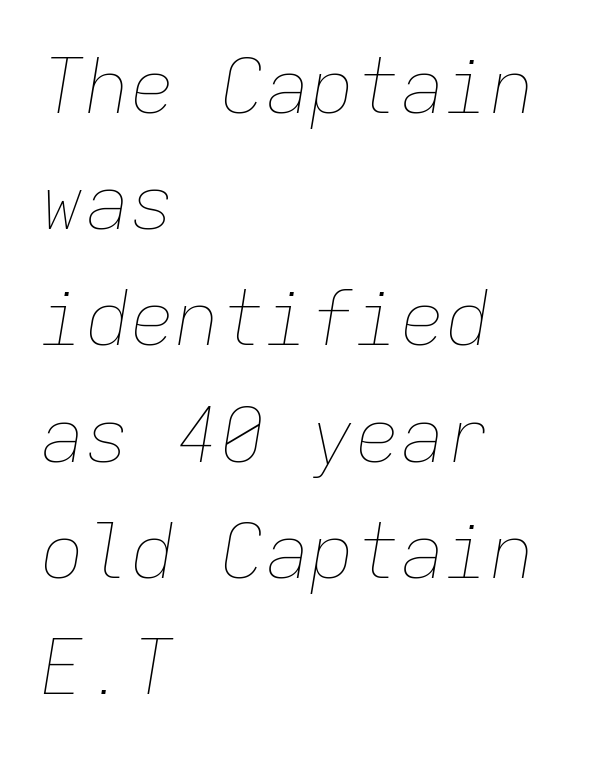
The passage shown is typed in a monospace face where columns stay perfectly aligned. The rendering anchors every line to the left-hand side. A light-to-regular cut is what we see here. Line spacing here is normal. Check under the words: just untouched page. Yep, that's italic — everything's leaning.
